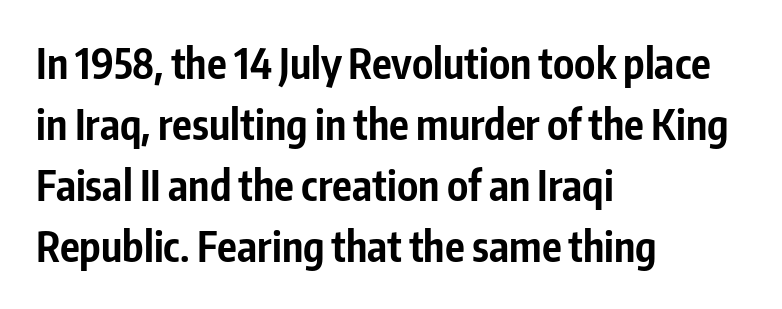
{"serif": "no", "italic": "no", "bold": "yes", "weight": "bold", "width": "condensed", "stroke_contrast": "low", "x_height": "medium", "monospaced": "no", "underline": "no", "align": "left", "line_spacing": "normal", "line_spacing_ratio": 1.49, "letter_spacing": "normal", "letter_spacing_em": 0.0, "glyph_px": 41}
